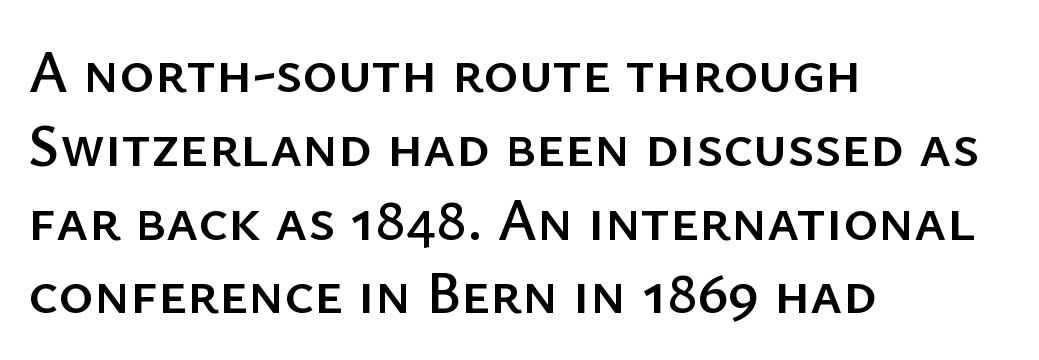
Bare-footed words on every line. Short note: letters normally spaced. The passage shown is typed in a proportional face where columns would drift. One-word summary of the alignment: left.
